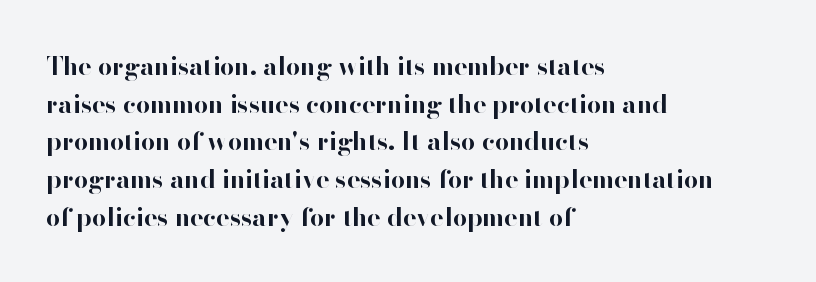
Students, note that the glyphs here touch the page at normal intervals. The vertical gap from one line to the next is medium. The lettering stays uniformly vertical, giving the passage a roman look. The lines are quadded left. Heft: maximum for text — a bold. Type without underlining.
